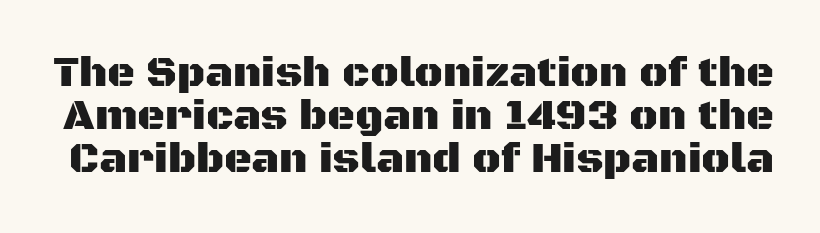
Q: Is the text italic (slanted)? A: No, it is upright.
Q: Is the typeface a serif or a sans-serif typeface? A: Sans-serif.
Q: Is the text underlined? A: No.
Q: Is the spacing between letters normal or unusually wide? A: Normal.
Q: Is the spacing between lines tight, normal or loose? A: Tight.
Q: Width (condensed, normal, or wide)? A: Normal.
Q: Stroke contrast? A: Medium.
Q: x-height? A: Large.
Q: Monospaced? A: No.
